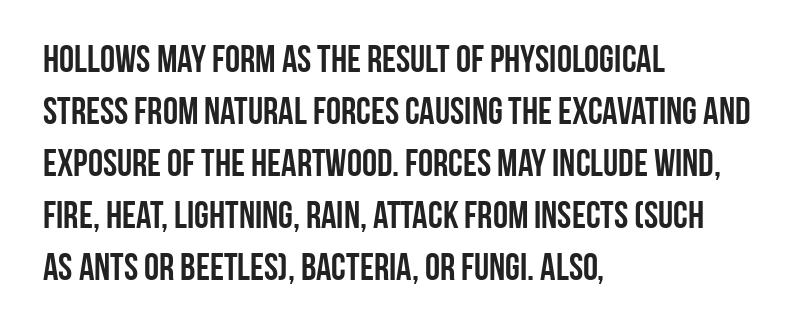
The image shows 38 px condensed sans-serif type, upright; set left-aligned, normal line spacing (1.37x), normal letter spacing, not underlined; low stroke contrast and a large x-height.
